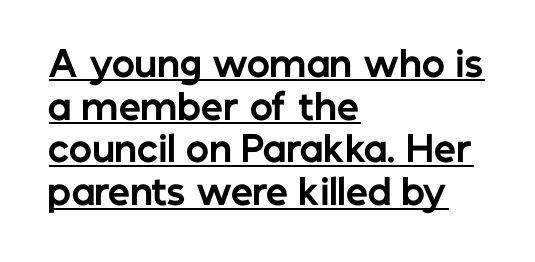
{"serif": "no", "italic": "no", "bold": "yes", "weight": "bold", "width": "normal", "stroke_contrast": "low", "x_height": "medium", "monospaced": "no", "underline": "yes", "align": "left", "line_spacing_ratio": 1.22, "letter_spacing": "normal", "letter_spacing_em": 0.0, "glyph_px": 35}
